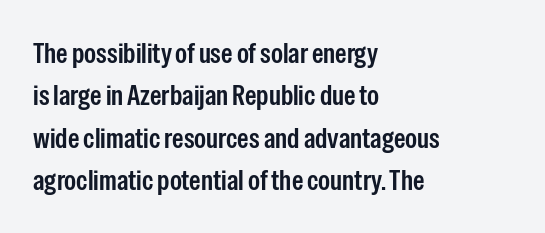
What weight is shown? A semibold, between regular and bold. Characters remain perfectly vertical along every line. Leading matches the norm, producing a regular column. The letterforms sit shoulder to shoulder at normal distance. The rendering shows plain stroke endings on the letterforms — a sans-serif design.
